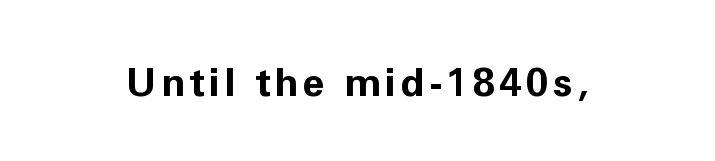
{"serif": "no", "italic": "no", "bold": "yes", "weight": "bold", "width": "normal", "stroke_contrast": "low", "x_height": "medium", "monospaced": "no", "underline": "no", "glyph_px": 39}
